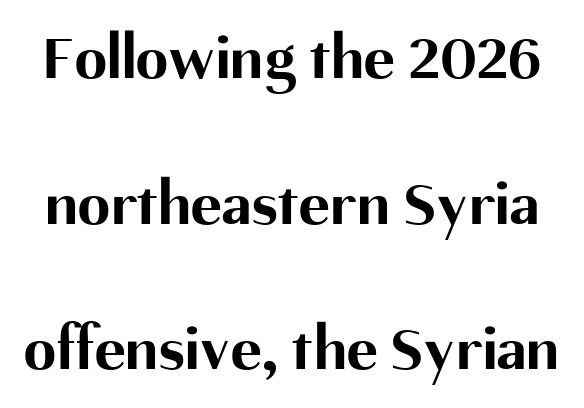
{"serif": "no", "italic": "no", "bold": "yes", "weight": "bold", "width": "normal", "stroke_contrast": "medium", "x_height": "medium", "monospaced": "no", "underline": "no", "line_spacing": "loose", "line_spacing_ratio": 2.24, "letter_spacing": "normal", "letter_spacing_em": 0.0, "glyph_px": 65}
